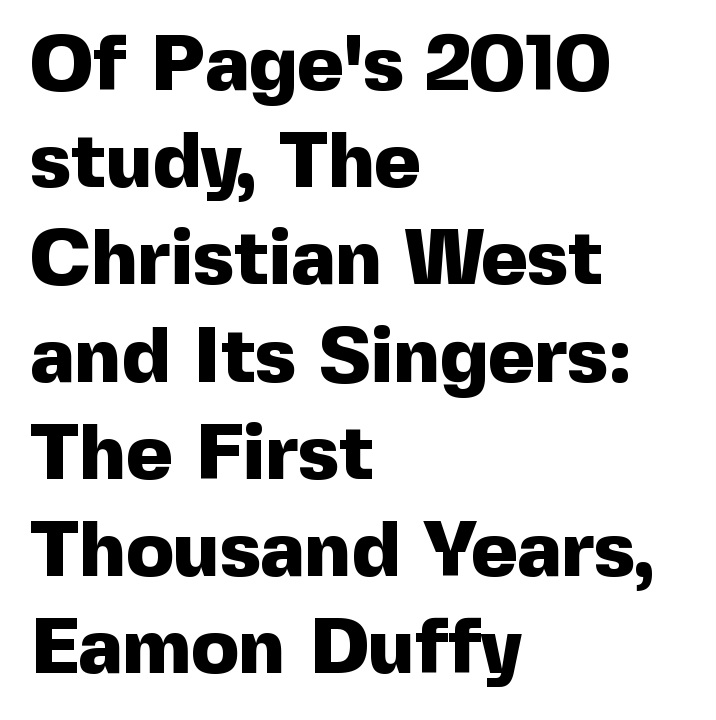
{"serif": "no", "italic": "no", "bold": "yes", "weight": "heavy", "width": "normal", "x_height": "medium", "monospaced": "no", "underline": "no", "align": "left", "line_spacing_ratio": 1.23, "letter_spacing": "normal", "letter_spacing_em": 0.0, "glyph_px": 79}
